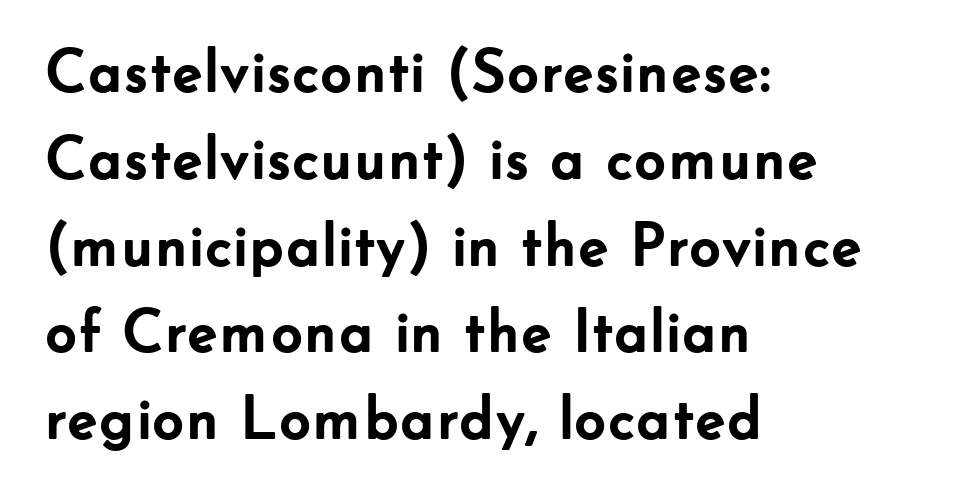
{"serif": "no", "italic": "no", "bold": "yes", "weight": "semibold", "width": "normal", "stroke_contrast": "low", "x_height": "small", "monospaced": "no", "underline": "no", "align": "left", "line_spacing": "normal", "line_spacing_ratio": 1.4, "letter_spacing": "normal", "letter_spacing_em": 0.0, "glyph_px": 62}
